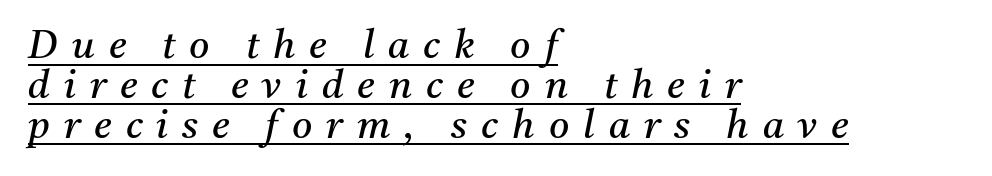
The image shows 39 px regular-weight serif type, italic (leaning right); set left-aligned, tight line spacing (1.02x), unusually wide letter spacing (+0.36 em), underlined; medium stroke contrast and a medium x-height.
